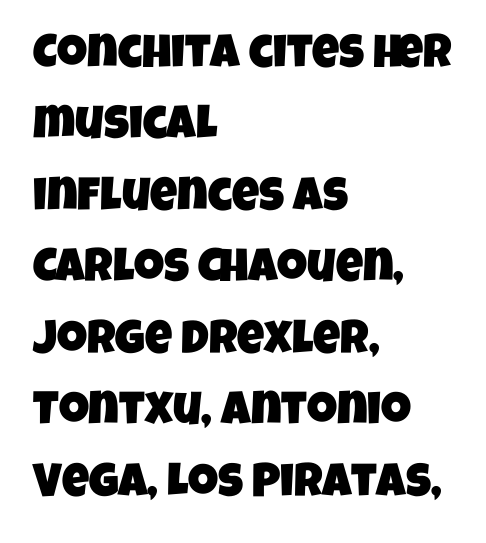
The characters display no serif detailing; their extremities are plain. Compared with typical body copy, the letter spacing here is the same. The paragraph shown leans on its left margin. The space between consecutive lines is moderate. The words here are not underlined. Note the varied advance widths — an 'i' is clearly narrower than an 'm'.
